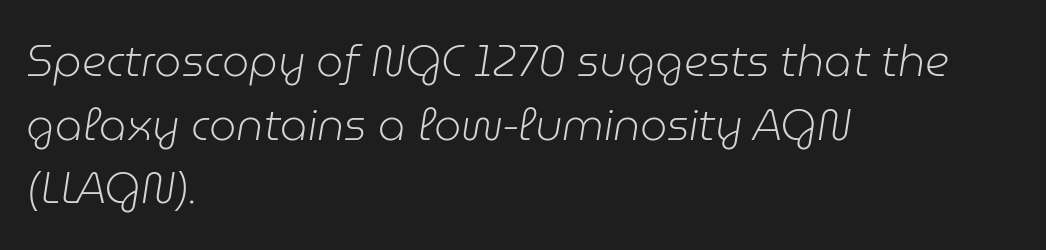
Between one letter and the next there's only the usual sliver of space. Successive baselines arrive at the customary interval. The strip under each line holds only bare page. The font is comparable to plain body text, perhaps lighter. You could not count columns in this text — the font is proportionally spaced.
